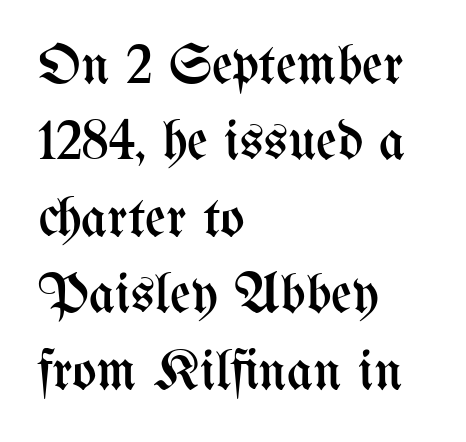
{"italic": "no", "bold": "no", "weight": "regular", "width": "condensed", "stroke_contrast": "medium", "x_height": "medium", "monospaced": "no", "underline": "no", "align": "left", "line_spacing": "normal", "line_spacing_ratio": 1.34, "letter_spacing": "normal", "letter_spacing_em": 0.0, "glyph_px": 57}
